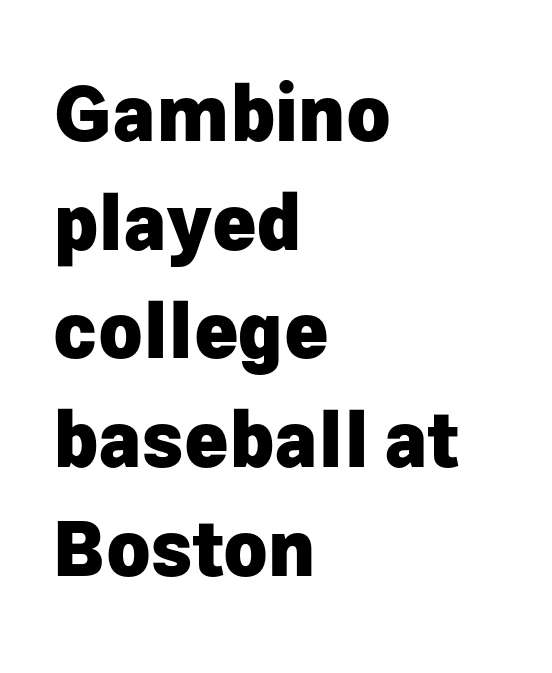
Here the designer chose a conventional face with non-uniform glyph widths. The characters display no serif detailing; their extremities are plain. Compared with a centered layout, this one pins lines to the left instead. The axis of the letterforms is exactly vertical. Glyph-to-glyph distance matches everyday printed text.
